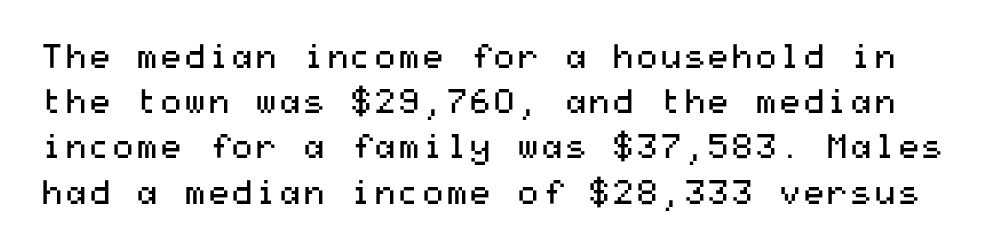
The image shows 34 px regular-weight, wide sans-serif type, upright; set normal line spacing (1.33x), normal letter spacing, not underlined; medium stroke contrast and a medium x-height.
